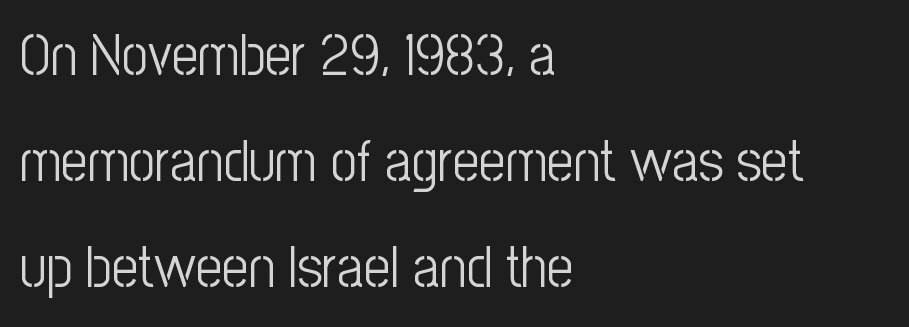
Nobody touched the tracking dial on this one. The font is comparable to plain body text, perhaps lighter. Upright lettering throughout. Spacing verdict: proportional, widths tailored to each character. A classic flush-left, rag-right setting is used for this passage. Descender tails drop into unmarked territory.
